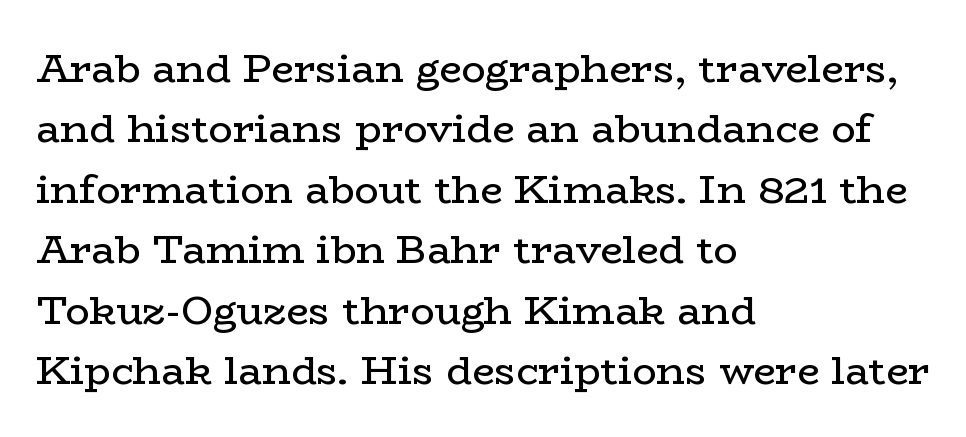
Q: Is the text bold? A: No.
Q: Is the text italic (slanted)? A: No, it is upright.
Q: Is the typeface a serif or a sans-serif typeface? A: Serif.
Q: Is the text underlined? A: No.
Q: How is the paragraph aligned? A: Left-aligned.
Q: Is the spacing between letters normal or unusually wide? A: Normal.
Q: Is the spacing between lines tight, normal or loose? A: Normal.
Q: Width (condensed, normal, or wide)? A: Wide.
Q: Stroke contrast? A: Low.
Q: x-height? A: Medium.
Q: Monospaced? A: No.
